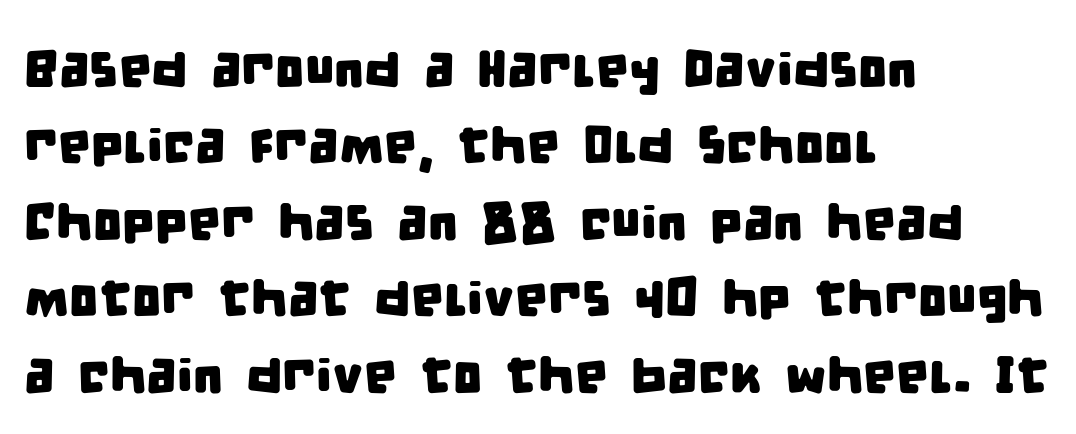
The image shows 52 px condensed sans-serif type; set left-aligned, normal line spacing (1.47x), normal letter spacing, not underlined; low stroke contrast and a large x-height.
